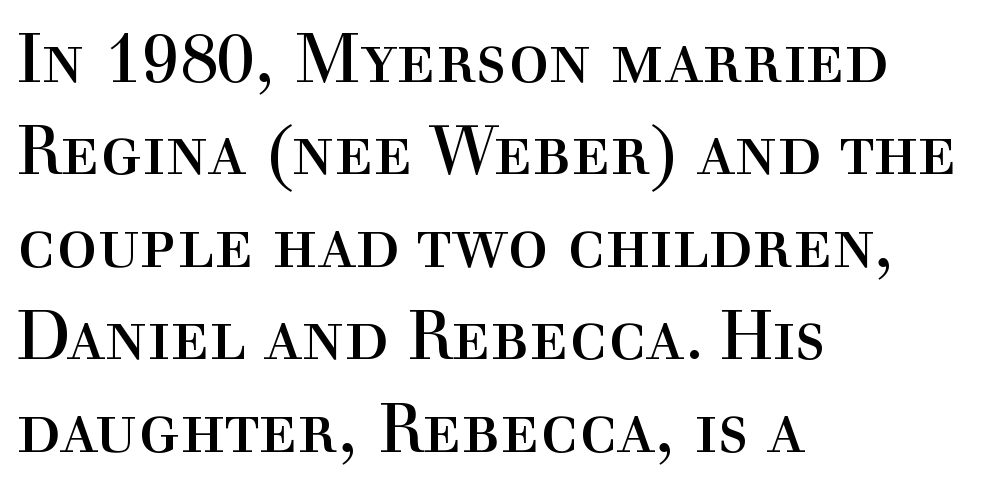
Horizontal bands of white between lines are of average thickness. This rendering uses left alignment, leaving the right contour irregular. Italic? Not at all — the glyphs are vertical. Is this a fixed-width face? No — the glyphs have proportional, varying widths.
